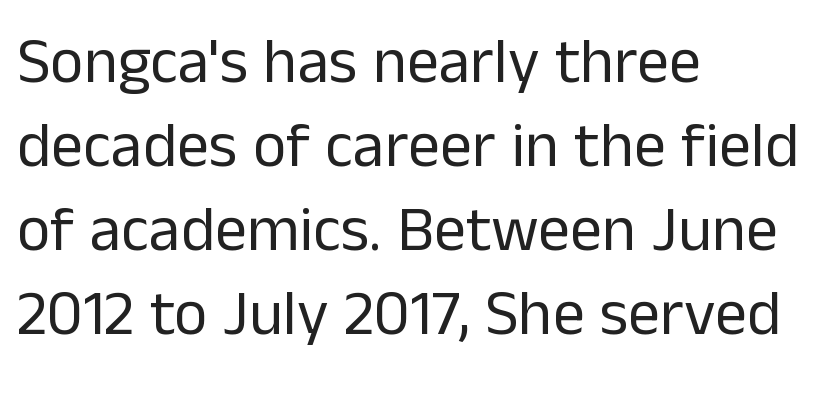
{"serif": "no", "italic": "no", "bold": "no", "weight": "regular", "width": "normal", "stroke_contrast": "low", "x_height": "medium", "monospaced": "no", "underline": "no", "align": "left", "line_spacing": "normal", "line_spacing_ratio": 1.31, "letter_spacing": "normal", "letter_spacing_em": 0.0, "glyph_px": 64}
